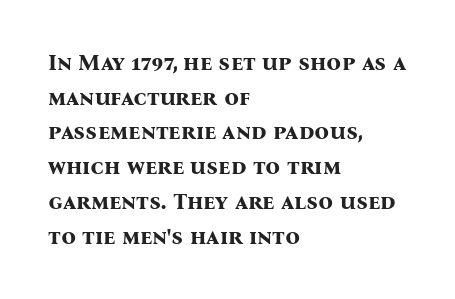
Q: Is the text bold? A: Yes.
Q: Is the text italic (slanted)? A: No, it is upright.
Q: Is the text underlined? A: No.
Q: How is the paragraph aligned? A: Left-aligned.
Q: Is the spacing between letters normal or unusually wide? A: Normal.
Q: Is the spacing between lines tight, normal or loose? A: Normal.
